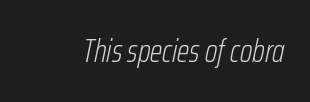
Looking at the ascenders, they clearly lean. Weight: regular or lighter. In terms of letterspacing, this is plain default setting. Words float on clear page, feet unadorned. Spacing verdict: proportional, widths tailored to each character.
